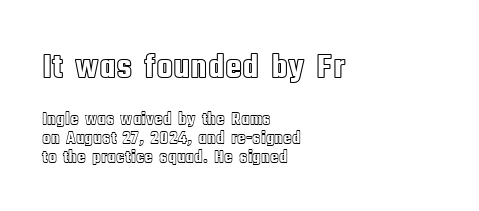
Top chunk: large. Bottom chunk: small. The letters stand upright; this is a roman face. Looks like regular typesetting: each glyph gets only the width it needs. Summary of vertical rhythm: compact, with narrow interline spacing.
